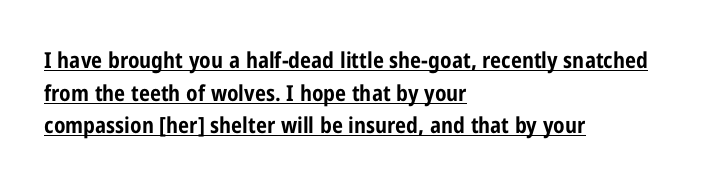
The glyphs are accompanied by a horizontal stroke just below them. Standard letterfit; no display-style spreading of the glyphs. The letters stand straight up with perfectly vertical stems. The lines sit at an ordinary, default distance from one another.
